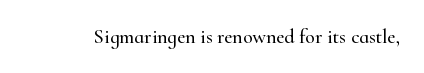
The image shows 20 px text type, upright; set normal letter spacing, not underlined.
